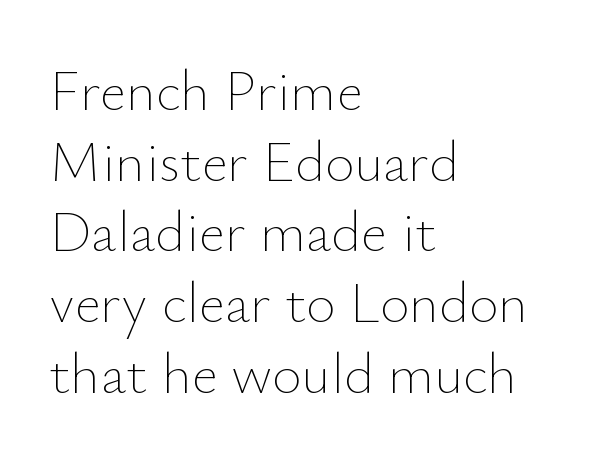
The image shows 57 px thin type, upright; set left-aligned, line spacing 1.24x, normal letter spacing, not underlined; low stroke contrast and a small x-height.
